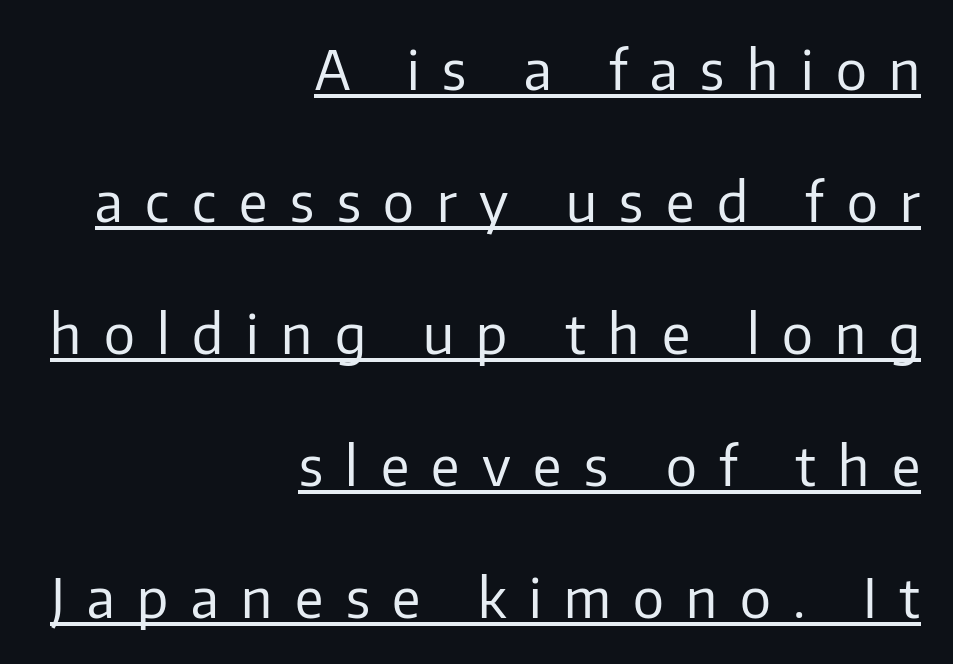
The image shows 55 px regular-weight sans-serif type, upright; set right-aligned, loose line spacing (2.4x), unusually wide letter spacing (+0.41 em), underlined; low stroke contrast and a medium x-height.
